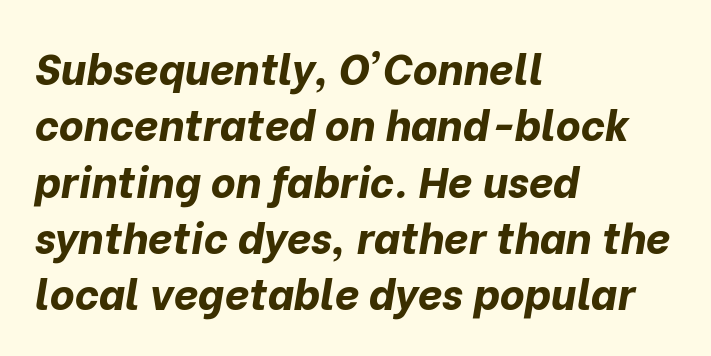
Think of a printed novel: that variable character pitch is what you see here. Typesetter's note: full bold, strokes at maximum text heaviness. Students, note that the glyphs here touch the page at normal intervals. The space between consecutive lines is moderate. Anything drawn beneath the words? Only blank space.
